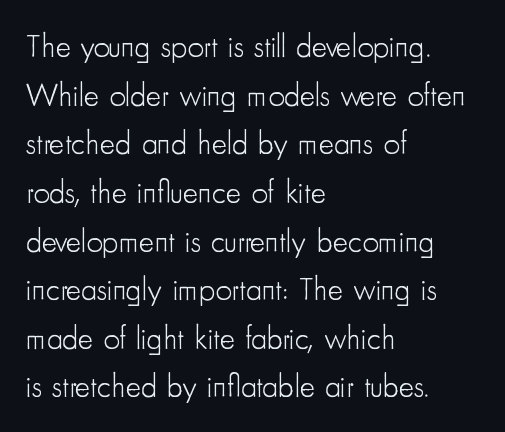
The image shows 32 px light, condensed sans-serif type, upright; set left-aligned, normal line spacing (1.52x), normal letter spacing, not underlined; low stroke contrast and a small x-height.
